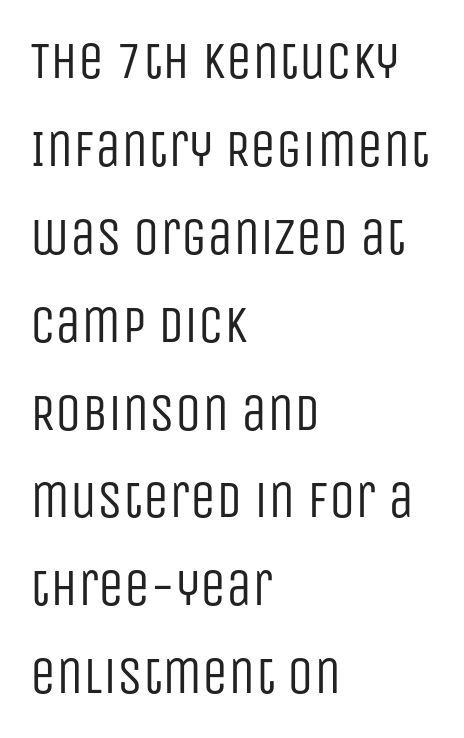
{"serif": "no", "italic": "no", "bold": "no", "weight": "regular", "width": "condensed", "stroke_contrast": "low", "x_height": "large", "monospaced": "no", "underline": "no", "align": "left", "line_spacing": "normal", "line_spacing_ratio": 1.69, "letter_spacing": "normal", "letter_spacing_em": 0.0, "glyph_px": 52}
